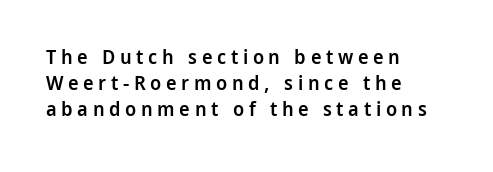
Q: Is the text bold? A: Semi-bold.
Q: Is the text italic (slanted)? A: No, it is upright.
Q: Is the text underlined? A: No.
Q: How is the paragraph aligned? A: Left-aligned.
Q: Is the spacing between letters normal or unusually wide? A: Unusually wide.
Q: Is the spacing between lines tight, normal or loose? A: Normal.
